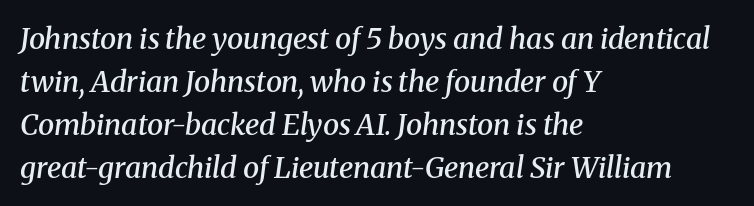
{"serif": "yes", "italic": "yes", "lean": "right", "slant_degrees": 8, "bold": "semi", "weight": "semibold", "width": "normal", "stroke_contrast": "medium", "x_height": "medium", "monospaced": "no", "underline": "no", "align": "left", "line_spacing": "normal", "line_spacing_ratio": 1.48, "letter_spacing": "normal", "letter_spacing_em": 0.0, "glyph_px": 29}
